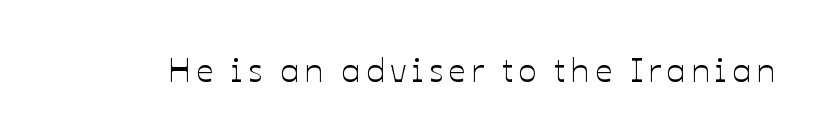
Each letter keeps its own natural width here, so spacing adapts to shape. If you drew a line through each stem, it would be perfectly vertical. The baseline area is clear.
